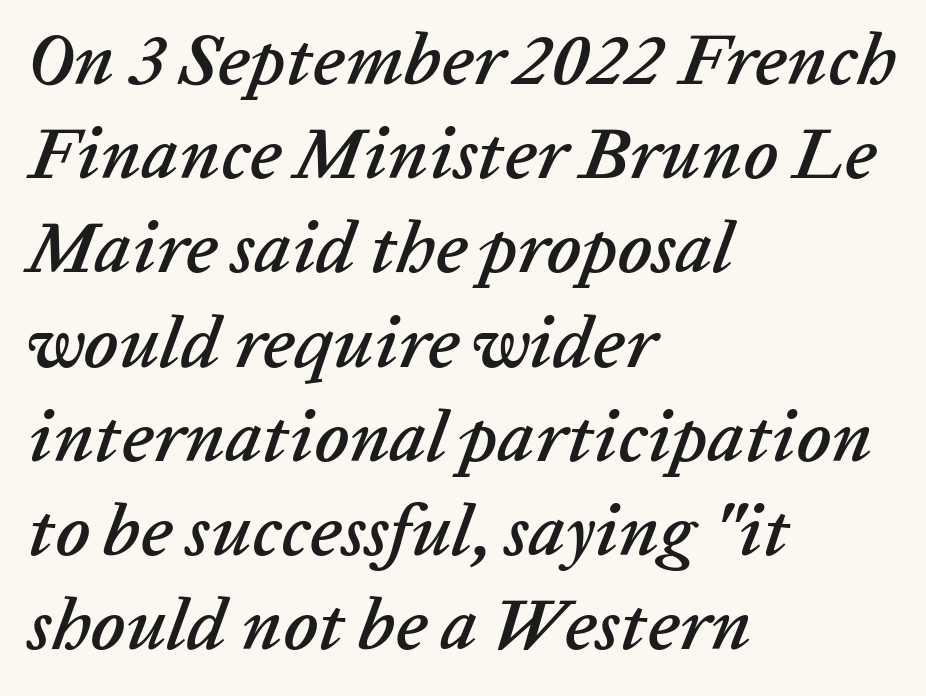
{"italic": "yes", "lean": "right", "slant_degrees": 20, "width": "normal", "stroke_contrast": "low", "x_height": "medium", "monospaced": "no", "underline": "no", "align": "left", "line_spacing": "normal", "line_spacing_ratio": 1.29, "letter_spacing": "normal", "letter_spacing_em": 0.0, "glyph_px": 73}
